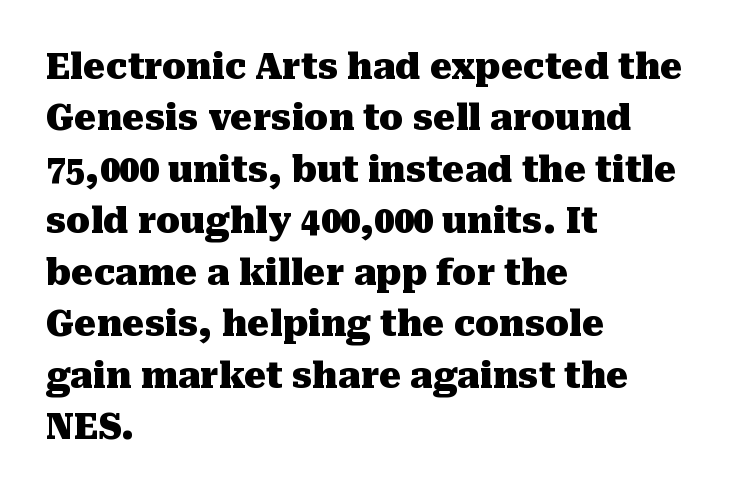
The rendering shows small feet on the letterforms — a serif design. The string is rendered with underlining switched off. Line starts are locked; line ends wander. The horizontal fit of the characters is conventional and even. Is this a fixed-width face? No — the glyphs have proportional, varying widths. Thick stems and heavy bowls — unmistakably bold.
